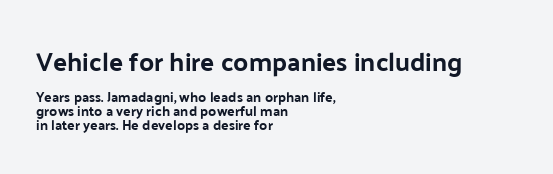
The strip under each line holds only bare page. Visually the block forms a straight wall on the left and a jagged coastline on the right. Italic? Not at all — the glyphs are vertical. The emphasis by scale lands on block number one, above.
